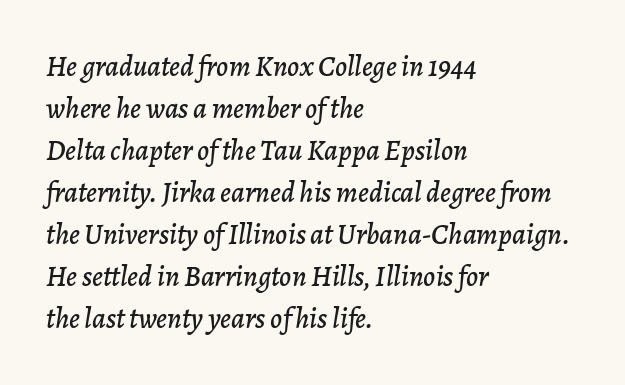
{"italic": "yes", "lean": "right", "slant_degrees": 7, "width": "normal", "stroke_contrast": "low", "x_height": "medium", "monospaced": "no", "underline": "no", "align": "left", "line_spacing": "normal", "line_spacing_ratio": 1.45, "letter_spacing": "normal", "letter_spacing_em": 0.0, "glyph_px": 29}
